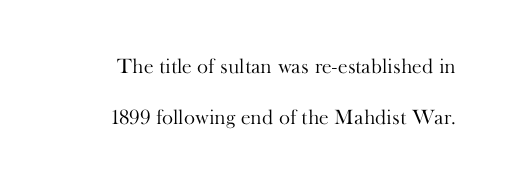
Q: Is the text bold? A: No.
Q: Is the text italic (slanted)? A: No, it is upright.
Q: Is the text underlined? A: No.
Q: Is the spacing between letters normal or unusually wide? A: Normal.
Q: Is the spacing between lines tight, normal or loose? A: Loose.
